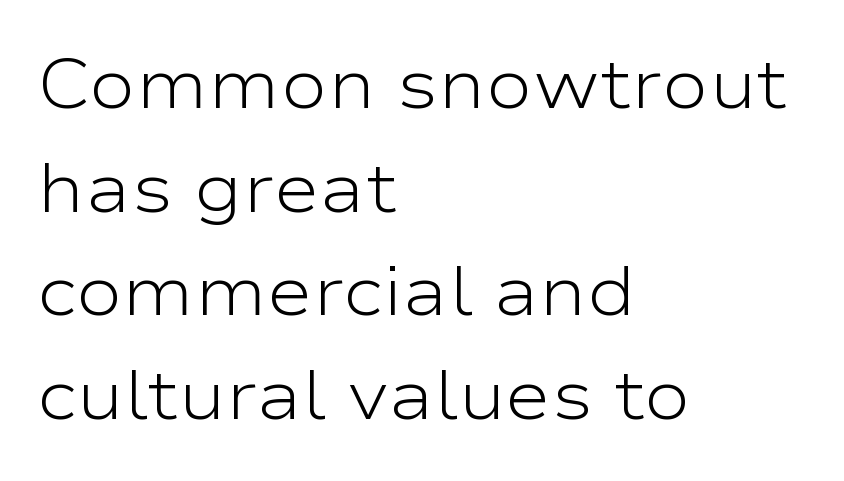
Q: Is the text bold? A: No.
Q: Is the text italic (slanted)? A: No, it is upright.
Q: Is the typeface a serif or a sans-serif typeface? A: Sans-serif.
Q: Is the text underlined? A: No.
Q: How is the paragraph aligned? A: Left-aligned.
Q: Is the spacing between letters normal or unusually wide? A: Normal.
Q: Is the spacing between lines tight, normal or loose? A: Normal.
Q: Width (condensed, normal, or wide)? A: Wide.
Q: Stroke contrast? A: Low.
Q: x-height? A: Medium.
Q: Monospaced? A: No.
